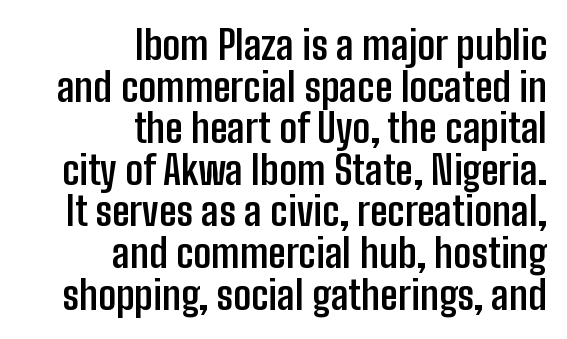
{"serif": "no", "italic": "no", "bold": "yes", "weight": "semibold", "width": "condensed", "stroke_contrast": "low", "x_height": "medium", "monospaced": "no", "underline": "no", "align": "right", "line_spacing": "tight", "line_spacing_ratio": 1.04, "letter_spacing": "normal", "letter_spacing_em": 0.0, "glyph_px": 40}
